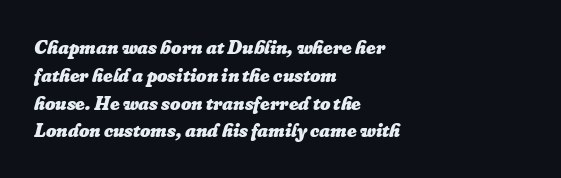
Vertically, the passage feels balanced, rows spaced as you'd expect. This sample uses plain, unmodified letter spacing. The font's italic variant was chosen for this text. The foot of each line stays bare and open. These lines carry a lot of weight — the face is fully bold. Is the block centered? No — it sits flush against the left margin.
